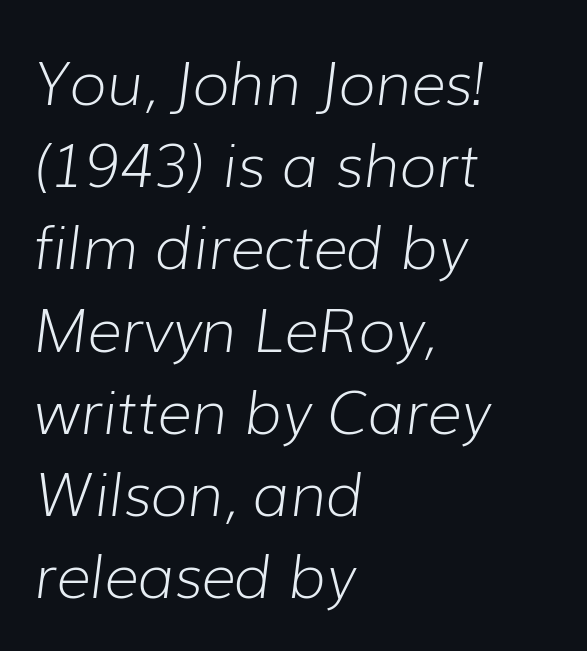
Check the space under the baseline: it is left empty. Slant detected: the letters are inclined. Words appear dense and cohesive because spacing is normal. The face used here is proportionally spaced, like ordinary book or web type. One-word summary of the alignment: left.
